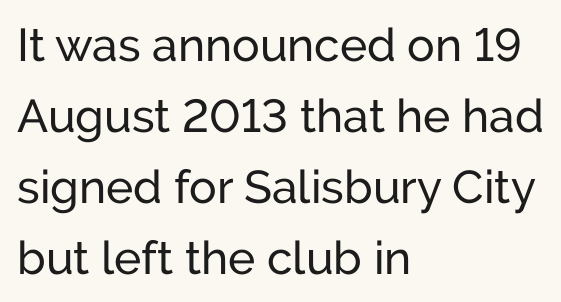
{"serif": "no", "italic": "no", "bold": "no", "weight": "regular", "width": "normal", "stroke_contrast": "low", "x_height": "medium", "monospaced": "no", "underline": "no", "align": "left", "line_spacing": "normal", "line_spacing_ratio": 1.54, "letter_spacing": "normal", "letter_spacing_em": 0.0, "glyph_px": 46}
